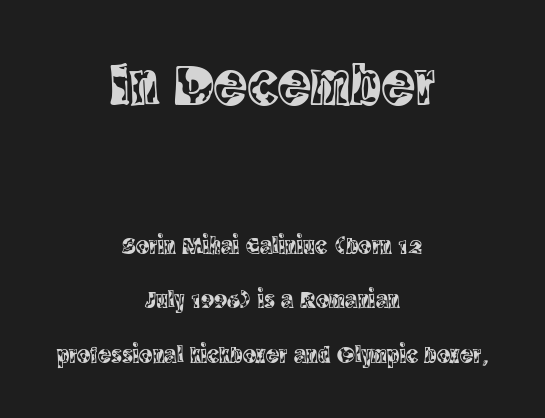
Letterform terminals end in serifs throughout the passage. It's the straight-up-and-down kind of type. Note the varied advance widths — an 'i' is clearly narrower than an 'm'. The space directly below the letters is spotless.
